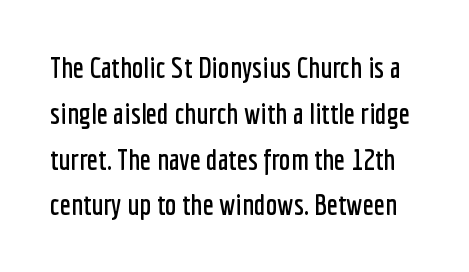
The image shows 29 px condensed sans-serif type, upright; set normal line spacing (1.58x), normal letter spacing, not underlined; low stroke contrast and a medium x-height.
